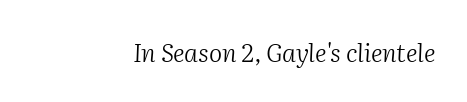
The image shows 25 px text type, italic (leaning right); set right-aligned, normal letter spacing, not underlined.
